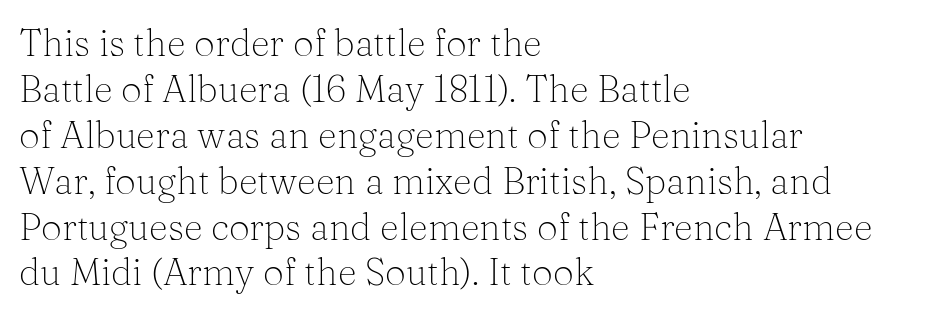
These lines are rendered in a variable-pitch font. What kind of face is this? One with serifs. The cut favours lightness, reaching ordinary text weight at its darkest. The words here are not underlined. Characters follow at the spacing the type designer built in.
